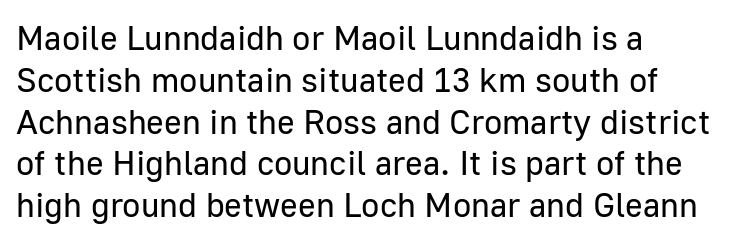
The letters advance in unequal steps, a hallmark of proportional type. Every row of glyphs begins at an identical x-position on the left. Beneath every word, the page is bare. The type sits square on the baseline with zero lean. The font sits on the lighter half of the weight spectrum, regular included. Nope, no serifs anywhere on these letters.
